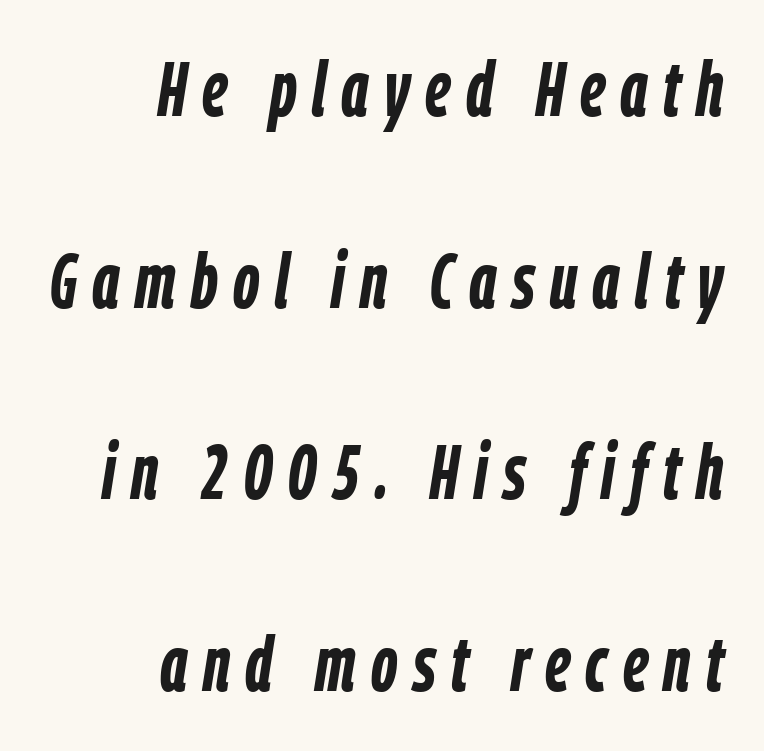
{"italic": "yes", "lean": "right", "slant_degrees": 9, "bold": "yes", "weight": "semibold", "width": "condensed", "stroke_contrast": "low", "x_height": "medium", "monospaced": "no", "underline": "no", "align": "right", "line_spacing": "loose", "line_spacing_ratio": 2.49, "letter_spacing": "wide", "letter_spacing_em": 0.2, "glyph_px": 77}
